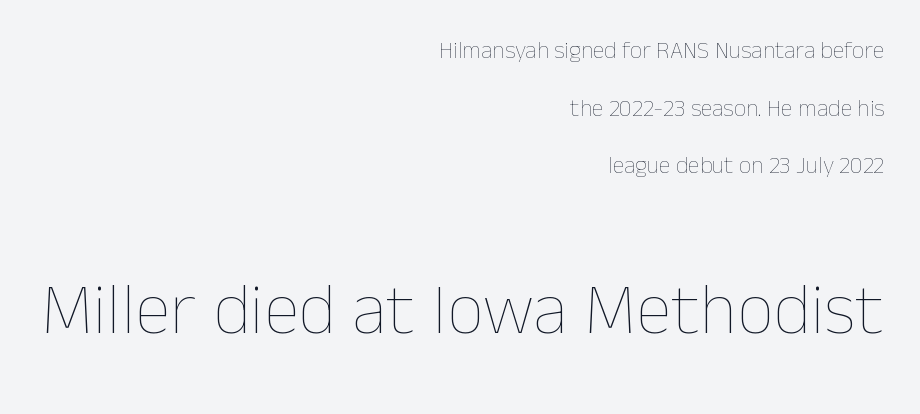
{"italic": "no", "bold": "no", "weight": "thin", "width": "normal", "stroke_contrast": "low", "x_height": "medium", "monospaced": "no", "underline": "no", "align": "right", "line_spacing": "loose", "line_spacing_ratio": 2.4, "letter_spacing": "normal", "letter_spacing_em": 0.0, "larger_block": "second", "size_ratio": 3.04, "glyph_px": 73}
